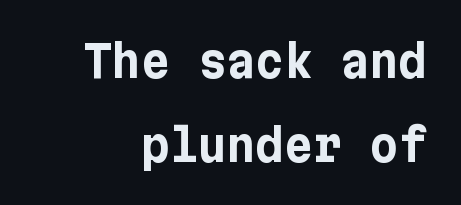
How would I describe the line gaps? Wide and relaxed. Stroke terminals: plain, sans-serif. Chunky letters — that's bold for sure. This is the regular roman posture of the typeface. Words float on clear page, feet unadorned.
